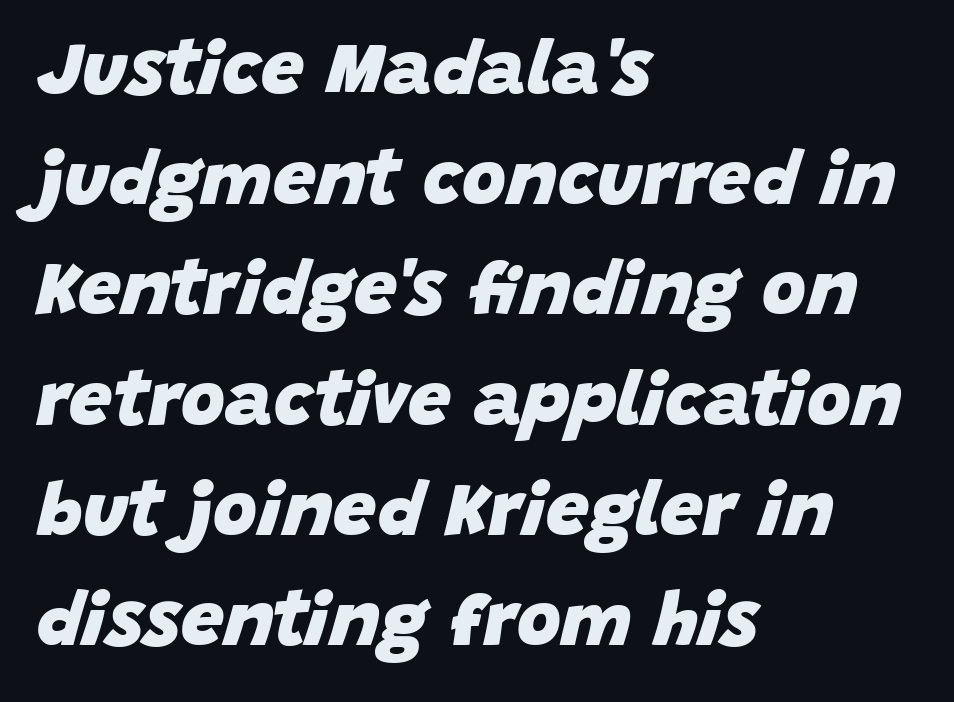
Q: Is the text bold? A: Yes.
Q: Is the text italic (slanted)? A: Yes, it leans right by about 15 degrees.
Q: Is the text underlined? A: No.
Q: How is the paragraph aligned? A: Left-aligned.
Q: Is the spacing between letters normal or unusually wide? A: Normal.
Q: Is the spacing between lines tight, normal or loose? A: Normal.
Q: Width (condensed, normal, or wide)? A: Normal.
Q: Stroke contrast? A: Low.
Q: x-height? A: Large.
Q: Monospaced? A: No.
